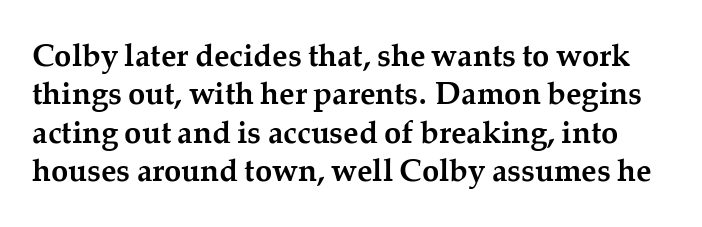
The image shows 31 px semibold serif type, upright; set line spacing 1.24x, normal letter spacing, not underlined; medium stroke contrast and a medium x-height.
